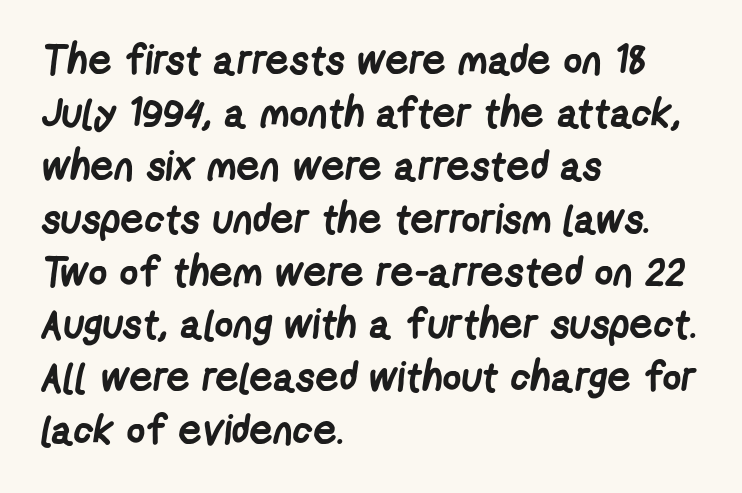
Q: Is the text bold? A: Yes.
Q: Is the typeface a serif or a sans-serif typeface? A: Sans-serif.
Q: Is the text underlined? A: No.
Q: How is the paragraph aligned? A: Left-aligned.
Q: Is the spacing between letters normal or unusually wide? A: Normal.
Q: Is the spacing between lines tight, normal or loose? A: Normal.
Q: Width (condensed, normal, or wide)? A: Condensed.
Q: Stroke contrast? A: Low.
Q: x-height? A: Medium.
Q: Monospaced? A: No.
